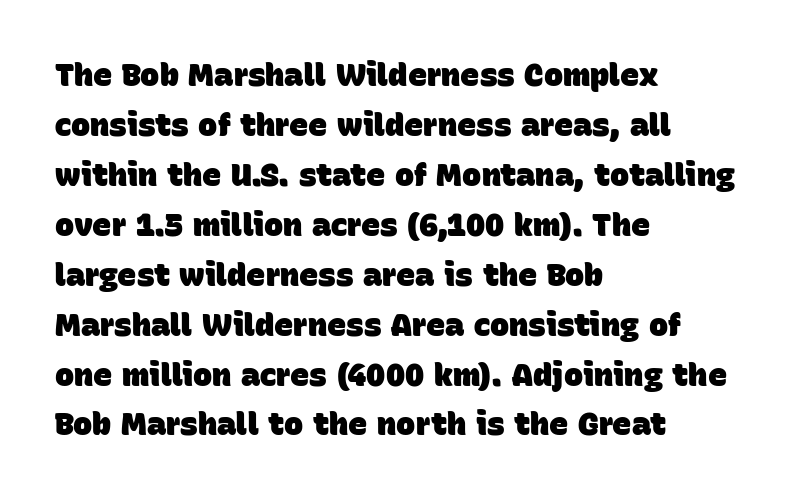
The image shows 32 px heavy sans-serif type; set left-aligned, normal line spacing (1.56x), normal letter spacing, not underlined; low stroke contrast and a large x-height.
